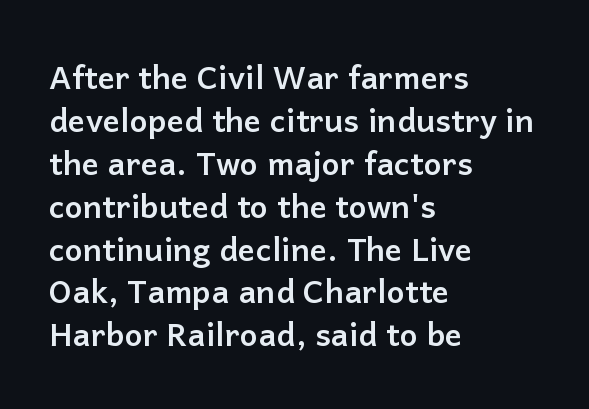
The axis of the letterforms is exactly vertical. Successive baselines arrive at the customary interval. Character widths vary here, with narrow letters taking less room than wide ones. Plain, unruled lines of type.
